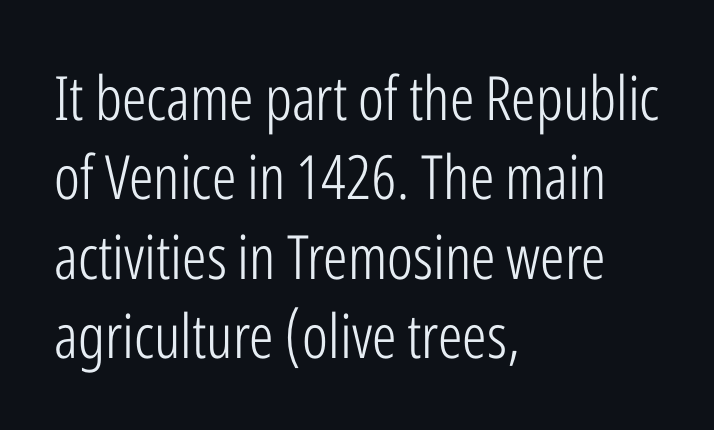
The image shows 61 px light, condensed sans-serif type, upright; set left-aligned, normal line spacing (1.3x), normal letter spacing, not underlined; low stroke contrast and a medium x-height.
